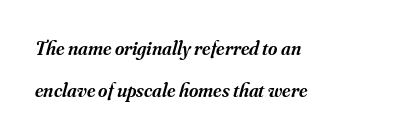
Q: Is the text bold? A: Semi-bold.
Q: Is the text italic (slanted)? A: Yes, it leans right by about 16 degrees.
Q: Is the text underlined? A: No.
Q: How is the paragraph aligned? A: Left-aligned.
Q: Is the spacing between letters normal or unusually wide? A: Normal.
Q: Is the spacing between lines tight, normal or loose? A: Loose.
